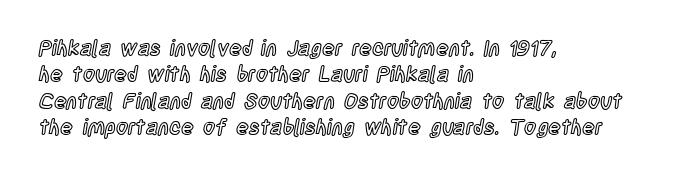
Is there much room between lines? A standard amount, neither cramped nor airy. The line texture is even and compact thanks to regular tracking. The paragraph has a hard left edge and a soft right edge. The strip under each line holds only bare page.
